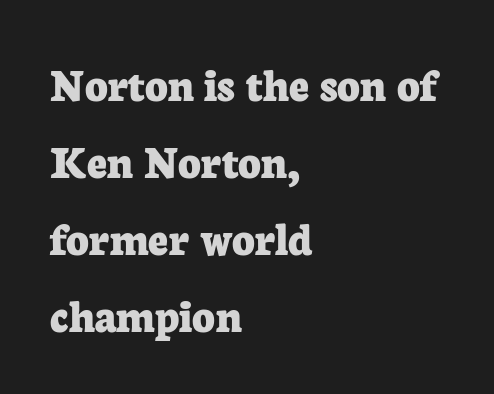
Q: Is the text bold? A: Yes.
Q: Is the text italic (slanted)? A: No, it is upright.
Q: Is the typeface a serif or a sans-serif typeface? A: Serif.
Q: Is the text underlined? A: No.
Q: How is the paragraph aligned? A: Left-aligned.
Q: Is the spacing between letters normal or unusually wide? A: Normal.
Q: Is the spacing between lines tight, normal or loose? A: Normal.
Q: Width (condensed, normal, or wide)? A: Normal.
Q: Stroke contrast? A: Low.
Q: x-height? A: Medium.
Q: Monospaced? A: No.
